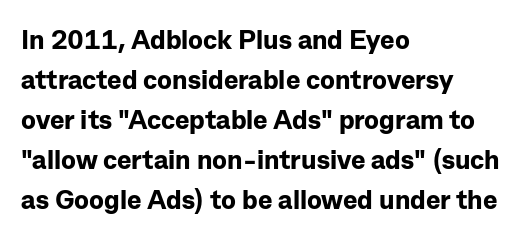
A student would call this left alignment; a typographer would say flush left, rag right. Lines of text with bare space underneath. Does the weight exceed regular? Yes, all the way to bold. Posture: vertical. The rows are spaced the way most documents space them. In terms of letterspacing, this is plain default setting.
